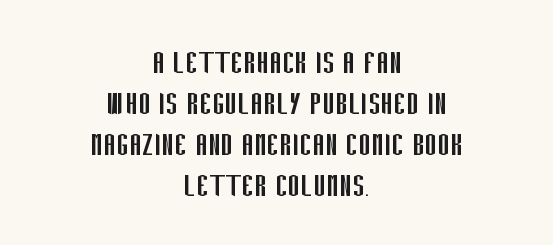
The image shows 38 px regular-weight, condensed sans-serif type, upright; set centered, tight line spacing (1.08x), normal letter spacing, not underlined; low stroke contrast and a large x-height.
